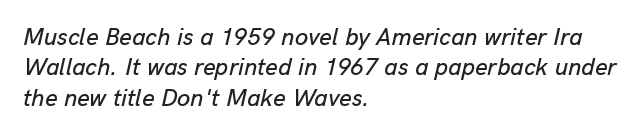
{"italic": "yes", "lean": "right", "slant_degrees": 13, "underline": "no", "align": "left", "line_spacing": "normal", "line_spacing_ratio": 1.27, "letter_spacing": "normal", "letter_spacing_em": 0.0, "glyph_px": 24}
